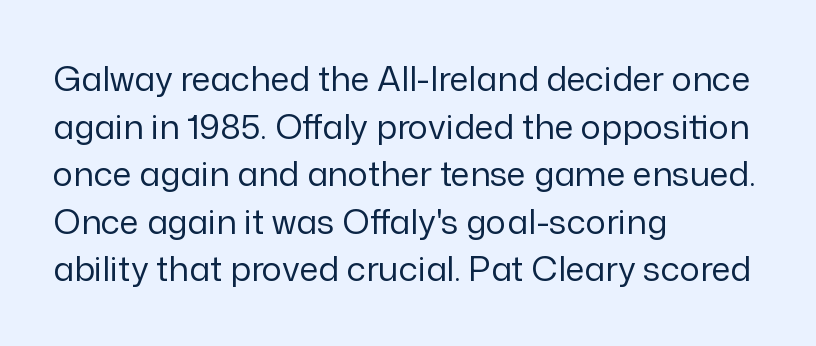
{"serif": "no", "italic": "no", "bold": "no", "weight": "regular", "width": "normal", "stroke_contrast": "low", "x_height": "medium", "monospaced": "no", "underline": "no", "align": "left", "line_spacing": "normal", "line_spacing_ratio": 1.4, "letter_spacing": "normal", "letter_spacing_em": 0.0, "glyph_px": 34}
